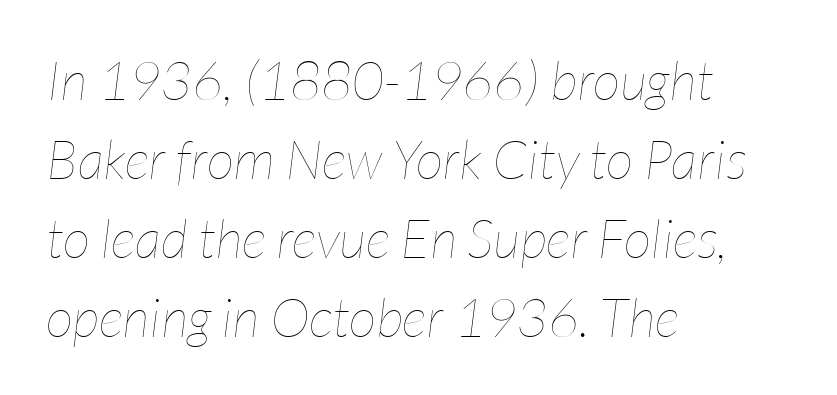
{"italic": "yes", "lean": "right", "slant_degrees": 7, "bold": "no", "weight": "thin", "width": "condensed", "stroke_contrast": "low", "x_height": "medium", "monospaced": "no", "underline": "no", "align": "left", "line_spacing": "normal", "line_spacing_ratio": 1.46, "letter_spacing": "normal", "letter_spacing_em": 0.0, "glyph_px": 54}
